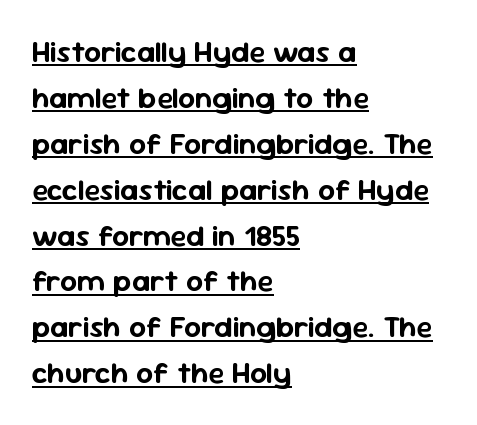
{"serif": "no", "italic": "no", "width": "normal", "stroke_contrast": "low", "x_height": "medium", "monospaced": "no", "underline": "yes", "align": "left", "line_spacing": "normal", "line_spacing_ratio": 1.53, "letter_spacing": "normal", "letter_spacing_em": 0.0, "glyph_px": 30}
